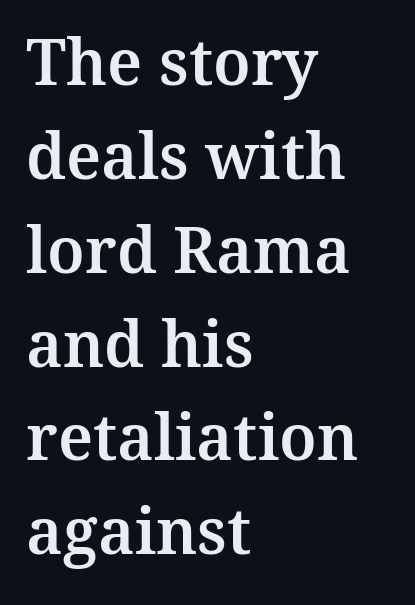
{"serif": "yes", "italic": "no", "width": "normal", "stroke_contrast": "medium", "x_height": "medium", "monospaced": "no", "underline": "no", "align": "left", "line_spacing": "normal", "line_spacing_ratio": 1.49, "letter_spacing": "normal", "letter_spacing_em": 0.0, "glyph_px": 63}
